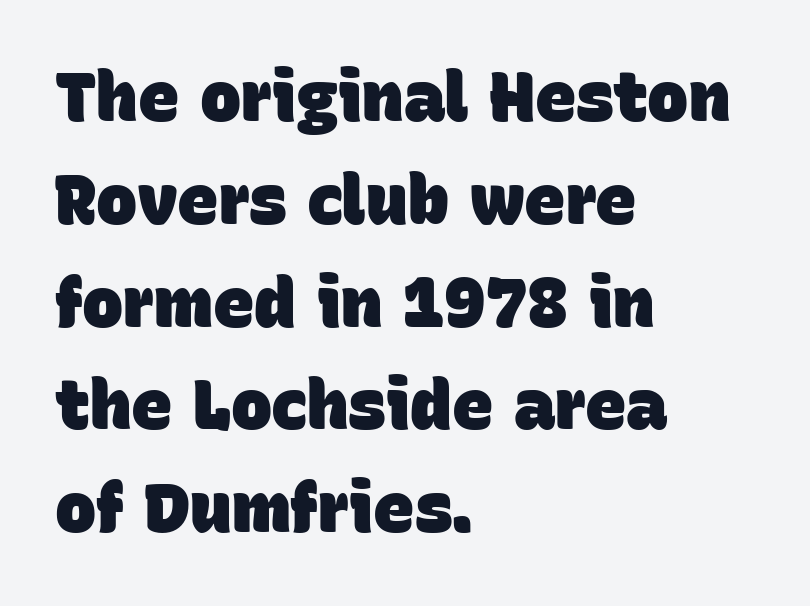
This is heavy type, rendered in bold. Evenly set lines give the paragraph a standard silhouette. In CSS terms this would be text-align: left. Check where the strokes stop: nothing finishes them off — pure sans.
